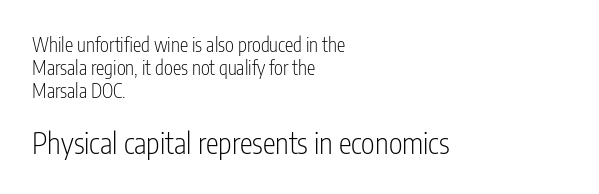
A sans-serif font was chosen for this passage. The line texture is even and compact thanks to regular tracking. Beneath every word, the page is bare. Caption: multi-line text, flush left, ragged right.
